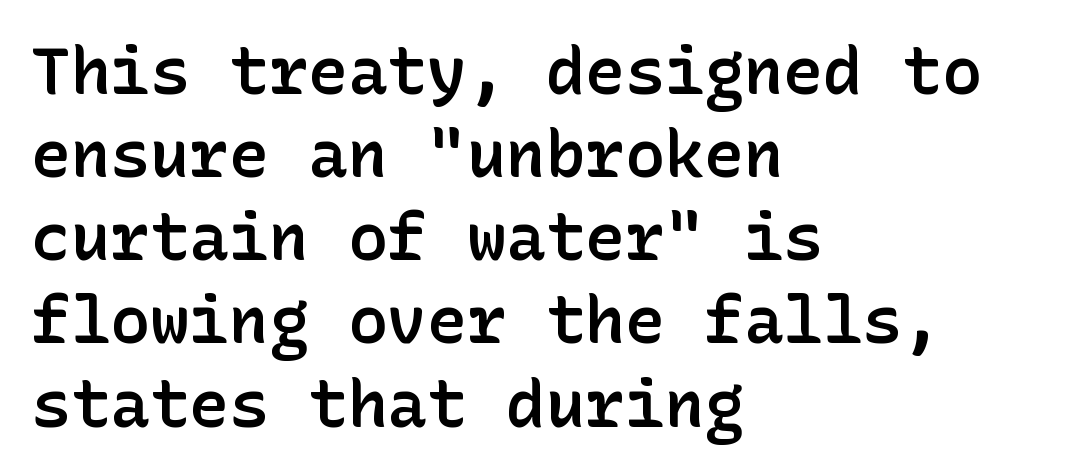
Q: Is the text bold? A: Semi-bold.
Q: Is the text italic (slanted)? A: No, it is upright.
Q: Is the typeface a serif or a sans-serif typeface? A: Sans-serif.
Q: Is the text underlined? A: No.
Q: How is the paragraph aligned? A: Left-aligned.
Q: Is the spacing between letters normal or unusually wide? A: Normal.
Q: Is the spacing between lines tight, normal or loose? A: Normal.
Q: Width (condensed, normal, or wide)? A: Normal.
Q: Stroke contrast? A: Low.
Q: x-height? A: Medium.
